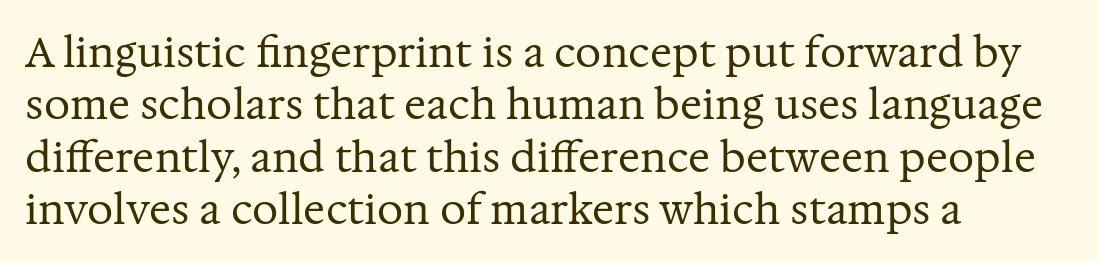
The image shows 41 px regular-weight serif type, upright; set left-aligned, normal line spacing (1.28x), normal letter spacing, not underlined; medium stroke contrast and a medium x-height.
